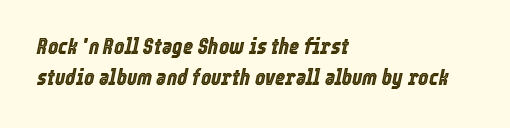
Words appear dense and cohesive because spacing is normal. The block of text has a typical density, with ordinary space between rows. In terms of posture, this sample is oblique. A student would call this left alignment; a typographer would say flush left, rag right.
